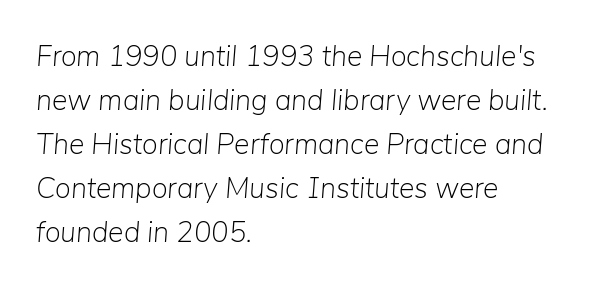
The line texture is even and compact thanks to regular tracking. If you measured baseline to baseline, you'd find a middling distance. The compositor pushed each line to the left boundary. Rule under the text: the space is simply empty.
